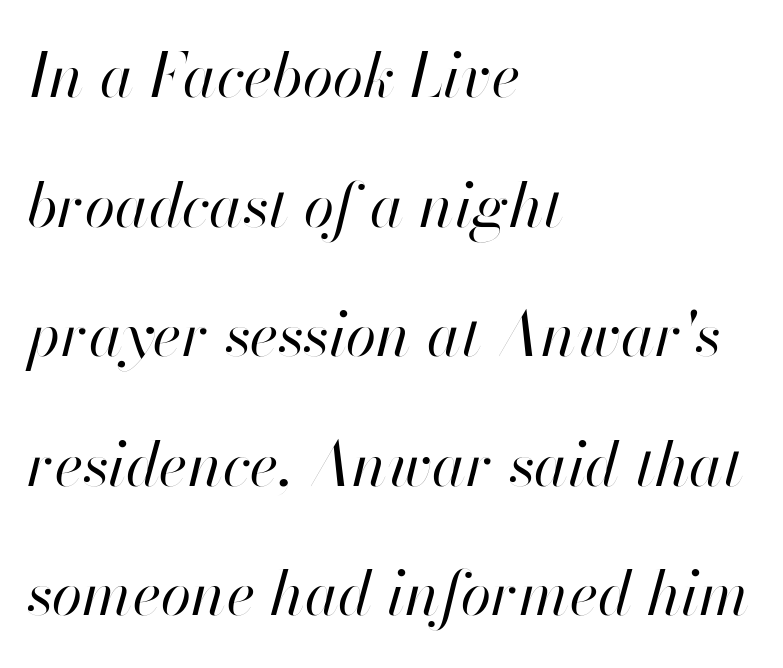
Just letters on the line, the space beneath them empty. Glyph-to-glyph distance matches everyday printed text. Here the designer chose a conventional face with non-uniform glyph widths. Style check: oblique.
